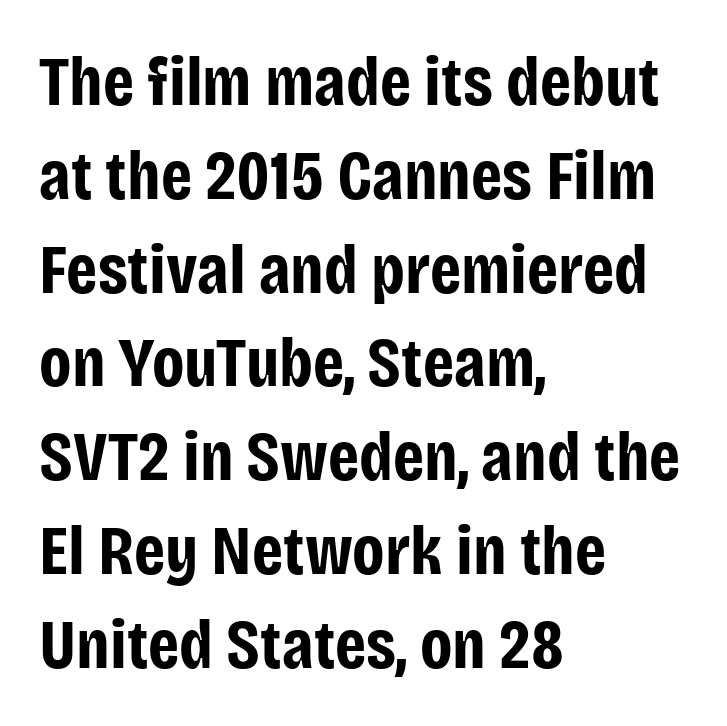
Q: Is the text bold? A: Yes.
Q: Is the text italic (slanted)? A: No, it is upright.
Q: Is the typeface a serif or a sans-serif typeface? A: Sans-serif.
Q: Is the text underlined? A: No.
Q: How is the paragraph aligned? A: Left-aligned.
Q: Is the spacing between letters normal or unusually wide? A: Normal.
Q: Is the spacing between lines tight, normal or loose? A: Normal.
Q: Width (condensed, normal, or wide)? A: Condensed.
Q: Stroke contrast? A: Low.
Q: x-height? A: Large.
Q: Monospaced? A: No.
